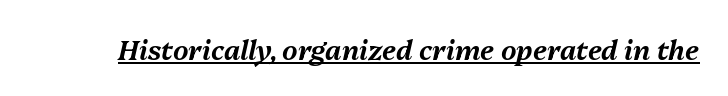
Tracking here is standard; glyphs follow each other at the usual distance. Emphasis-style slanted type is in use. Beneath each row of characters lies a ruled line.
